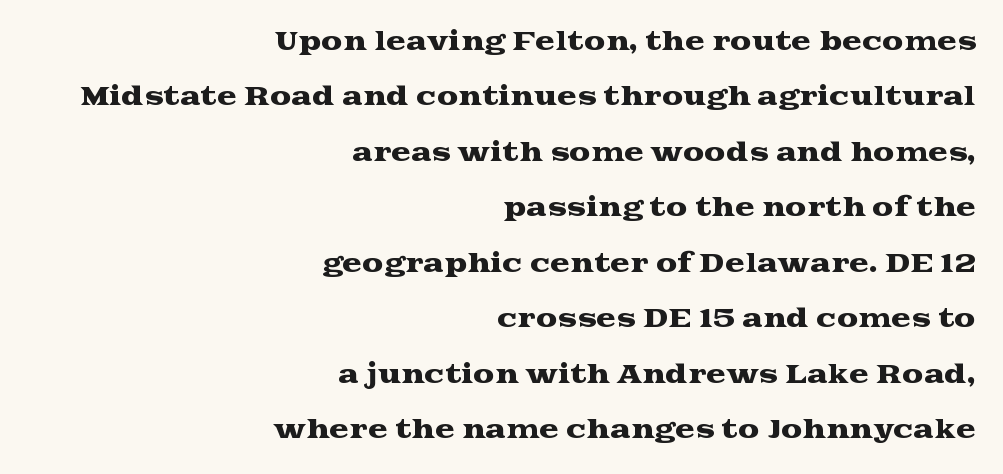
These lines were composed using upright roman letters. A student would call this right alignment; a typographer would say flush right, rag left. The letterforms sit shoulder to shoulder at normal distance. Clear beneath every line of the passage. Airy leading.
